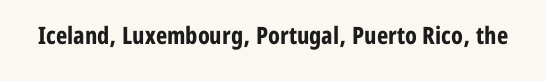
{"italic": "no", "bold": "yes", "underline": "no", "letter_spacing": "normal", "letter_spacing_em": 0.0, "glyph_px": 24}
